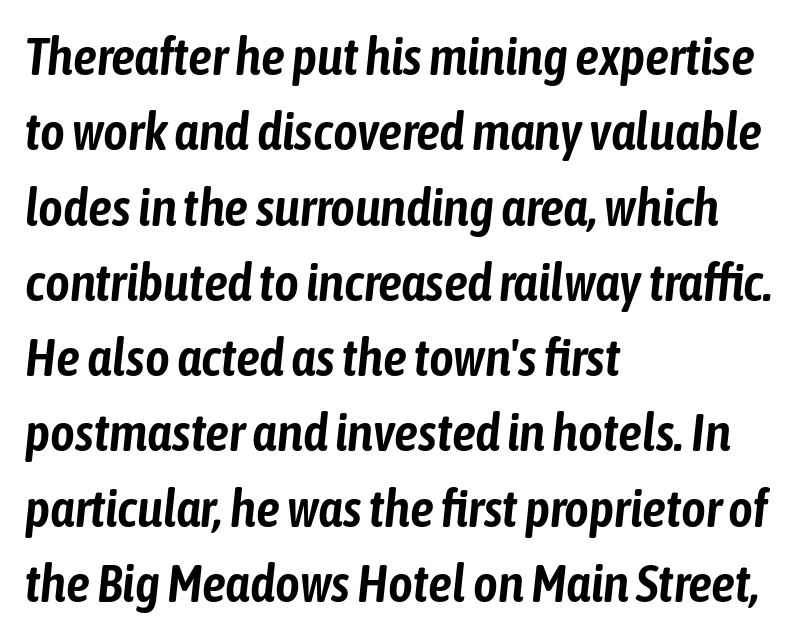
The image shows 53 px condensed type, italic (leaning right); set left-aligned, normal line spacing (1.42x), normal letter spacing, not underlined; low stroke contrast and a medium x-height.
